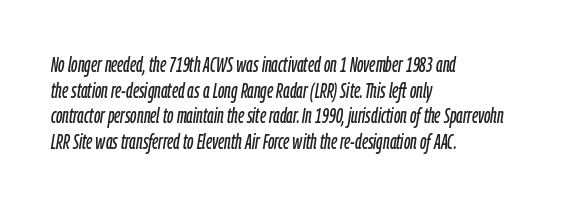
Compared with typical body copy, the letter spacing here is the same. Unmarked baselines from the first word to the last. Tall strokes in this sample are angled rather than plumb. The typesetter chose a ragged-right arrangement here.
